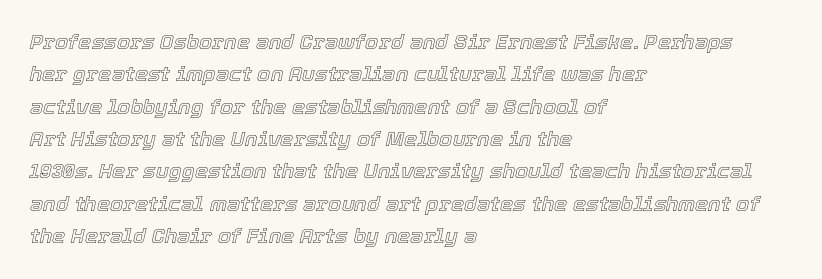
The image shows 21 px text type, italic (leaning right); set left-aligned, normal line spacing (1.54x), normal letter spacing, not underlined.
